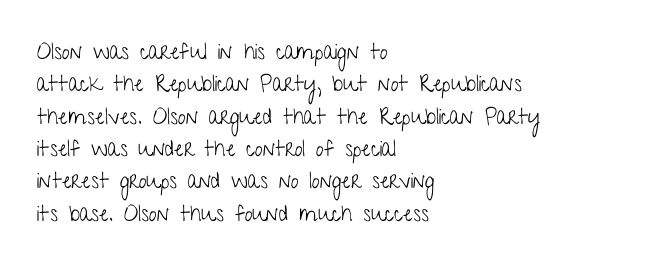
{"italic": "no", "bold": "no", "underline": "no", "align": "left", "line_spacing": "normal", "line_spacing_ratio": 1.47, "letter_spacing": "normal", "letter_spacing_em": 0.0, "glyph_px": 22}
